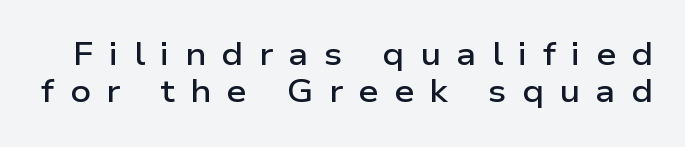
{"serif": "no", "italic": "no", "bold": "semi", "weight": "semibold", "width": "wide", "stroke_contrast": "low", "x_height": "medium", "monospaced": "no", "underline": "no", "line_spacing_ratio": 1.17, "letter_spacing": "wide", "letter_spacing_em": 0.48, "glyph_px": 32}
